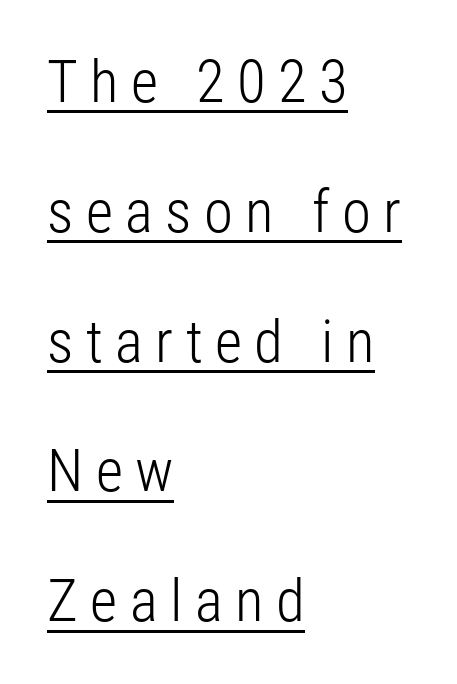
{"serif": "no", "italic": "no", "bold": "no", "weight": "light", "width": "condensed", "stroke_contrast": "low", "x_height": "medium", "monospaced": "no", "underline": "yes", "align": "left", "line_spacing": "loose", "line_spacing_ratio": 2.2, "letter_spacing": "wide", "letter_spacing_em": 0.21, "glyph_px": 59}
